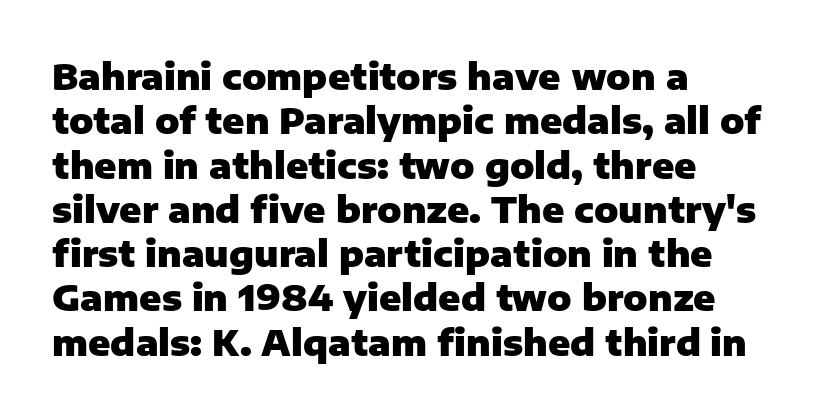
Check where the strokes stop: nothing finishes them off — pure sans. Here the designer chose a conventional face with non-uniform glyph widths. Check the space under the baseline: it is left empty. A typesetter would mark this as roman, not italic.
